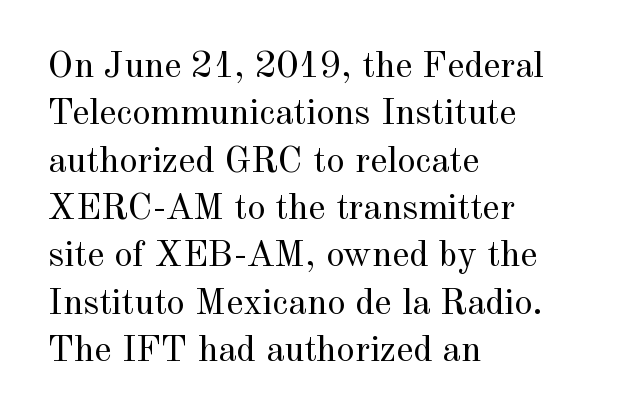
The gaps between neighbouring characters are ordinary and unremarkable. The line-height multiplier appears to be the usual default. No letter is thick-stroked: the sample isn't bold. The typesetter chose a ragged-right arrangement here.
